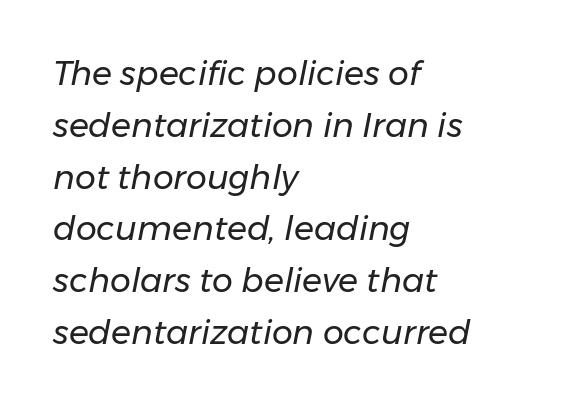
Q: Is the text bold? A: No.
Q: Is the text italic (slanted)? A: Yes, it leans right by about 11 degrees.
Q: Is the text underlined? A: No.
Q: How is the paragraph aligned? A: Left-aligned.
Q: Is the spacing between letters normal or unusually wide? A: Normal.
Q: Is the spacing between lines tight, normal or loose? A: Normal.
Q: Width (condensed, normal, or wide)? A: Normal.
Q: Stroke contrast? A: Low.
Q: x-height? A: Medium.
Q: Monospaced? A: No.
